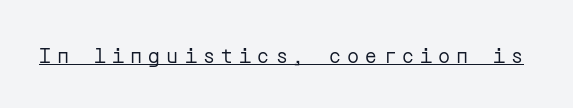
{"italic": "no", "bold": "no", "underline": "yes", "letter_spacing": "wide", "letter_spacing_em": 0.31, "glyph_px": 20}
